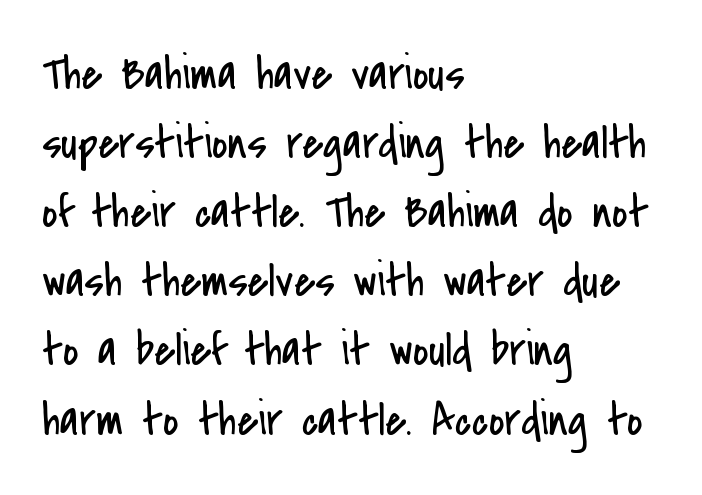
The image shows 48 px regular-weight, condensed sans-serif type, upright; set left-aligned, normal line spacing (1.44x), normal letter spacing, not underlined; low stroke contrast and a small x-height.
